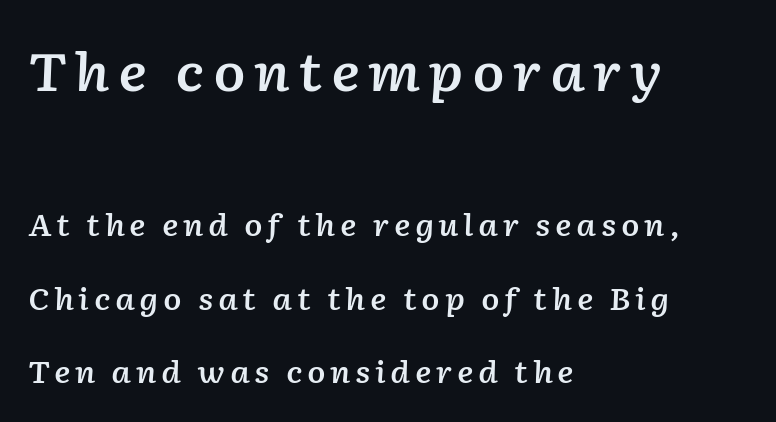
Q: Is the text bold? A: Semi-bold.
Q: Is the text italic (slanted)? A: Yes, it leans right by about 2 degrees.
Q: Is the text underlined? A: No.
Q: How is the paragraph aligned? A: Left-aligned.
Q: Is the spacing between lines tight, normal or loose? A: Loose.
Q: Which block of text is set in a larger size, the first (top) or the second (bottom)? A: The first (top) one.
Q: Width (condensed, normal, or wide)? A: Normal.
Q: Stroke contrast? A: Low.
Q: x-height? A: Medium.
Q: Monospaced? A: No.
